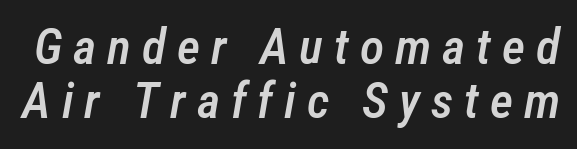
Q: Is the text bold? A: Semi-bold.
Q: Is the text italic (slanted)? A: Yes, it leans right by about 12 degrees.
Q: Is the text underlined? A: No.
Q: Is the spacing between letters normal or unusually wide? A: Unusually wide.
Q: Is the spacing between lines tight, normal or loose? A: Tight.
Q: Width (condensed, normal, or wide)? A: Condensed.
Q: Stroke contrast? A: Low.
Q: x-height? A: Medium.
Q: Monospaced? A: No.
